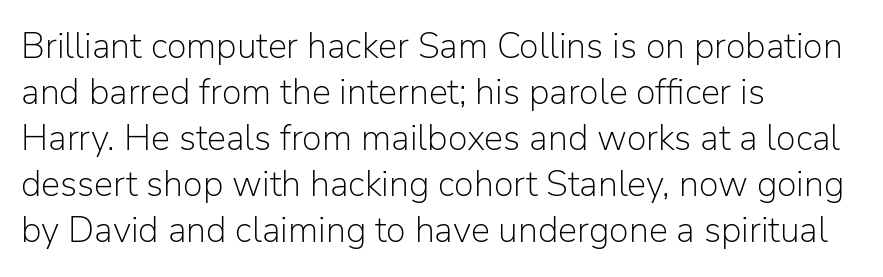
{"serif": "no", "italic": "no", "bold": "no", "weight": "light", "width": "normal", "stroke_contrast": "low", "x_height": "medium", "monospaced": "no", "underline": "no", "align": "left", "line_spacing": "normal", "line_spacing_ratio": 1.28, "letter_spacing": "normal", "letter_spacing_em": 0.0, "glyph_px": 36}
